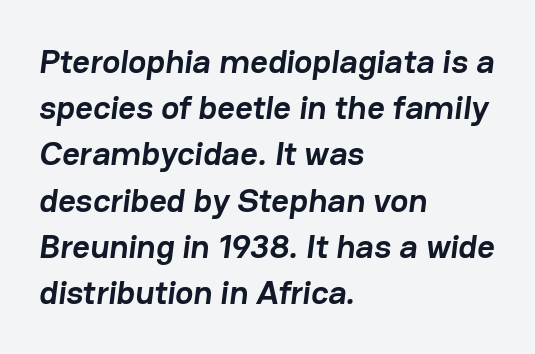
Q: Is the text bold? A: Yes.
Q: Is the typeface a serif or a sans-serif typeface? A: Sans-serif.
Q: Is the text underlined? A: No.
Q: How is the paragraph aligned? A: Left-aligned.
Q: Is the spacing between letters normal or unusually wide? A: Normal.
Q: Is the spacing between lines tight, normal or loose? A: Normal.
Q: Width (condensed, normal, or wide)? A: Normal.
Q: Stroke contrast? A: Low.
Q: x-height? A: Medium.
Q: Monospaced? A: No.
